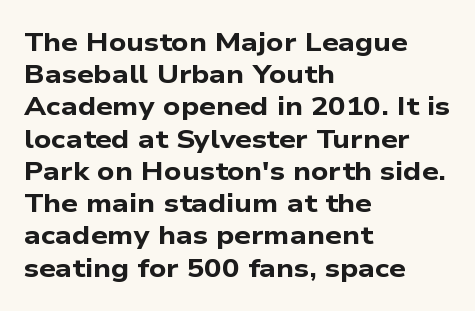
{"bold": "yes", "underline": "no", "align": "left", "line_spacing_ratio": 1.24, "letter_spacing": "normal", "letter_spacing_em": 0.0, "glyph_px": 26}
